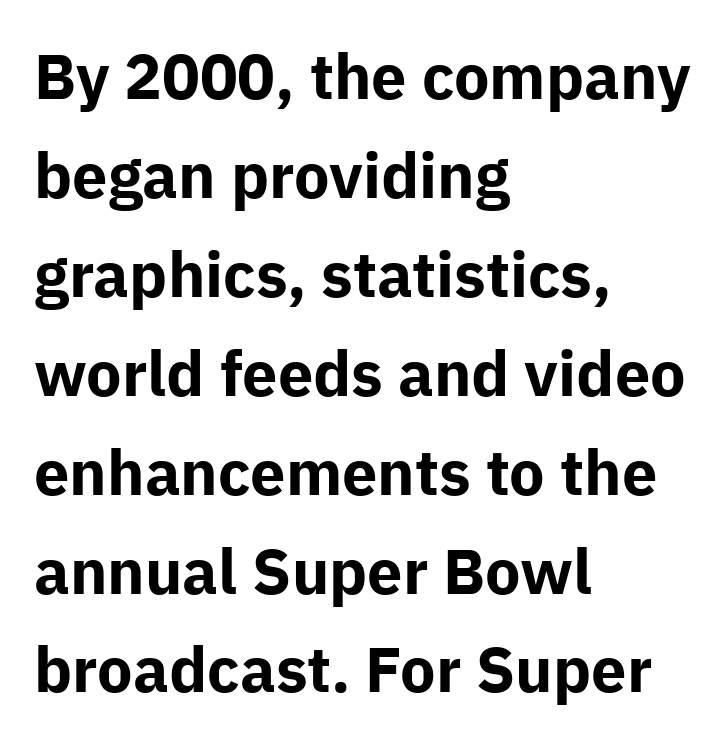
{"serif": "no", "italic": "no", "bold": "yes", "weight": "bold", "width": "normal", "stroke_contrast": "low", "x_height": "medium", "monospaced": "no", "underline": "no", "align": "left", "line_spacing": "normal", "line_spacing_ratio": 1.57, "letter_spacing": "normal", "letter_spacing_em": 0.0, "glyph_px": 63}
